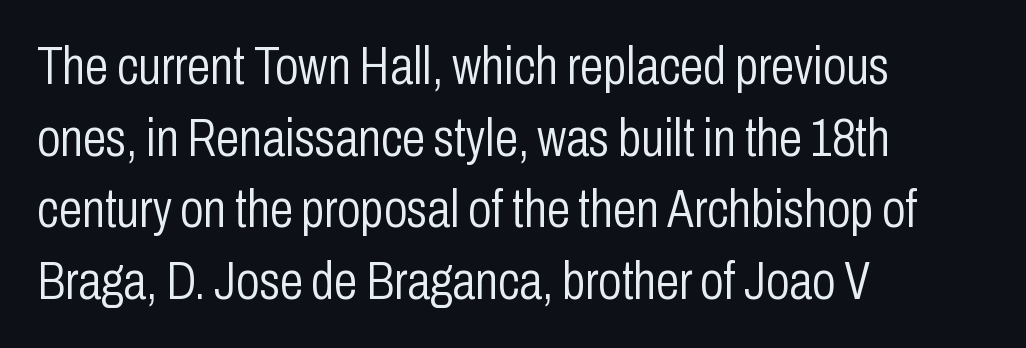
Q: Is the text bold? A: No.
Q: Is the text italic (slanted)? A: No, it is upright.
Q: Is the typeface a serif or a sans-serif typeface? A: Sans-serif.
Q: Is the text underlined? A: No.
Q: How is the paragraph aligned? A: Left-aligned.
Q: Is the spacing between letters normal or unusually wide? A: Normal.
Q: Is the spacing between lines tight, normal or loose? A: Normal.
Q: Width (condensed, normal, or wide)? A: Condensed.
Q: Stroke contrast? A: Low.
Q: x-height? A: Medium.
Q: Monospaced? A: No.
